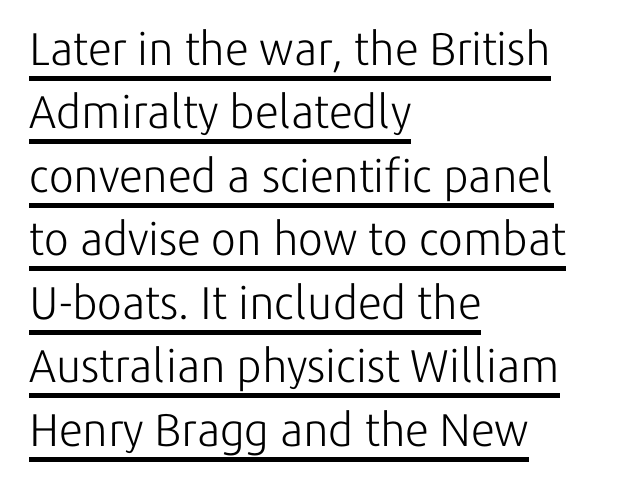
{"serif": "no", "italic": "no", "bold": "no", "weight": "light", "width": "normal", "stroke_contrast": "low", "x_height": "medium", "monospaced": "no", "underline": "yes", "align": "left", "line_spacing": "normal", "line_spacing_ratio": 1.38, "letter_spacing": "normal", "letter_spacing_em": 0.0, "glyph_px": 46}
